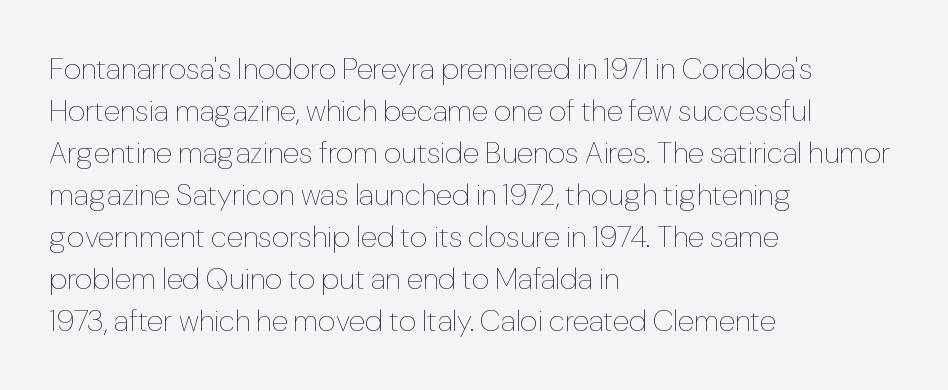
The space between consecutive lines is moderate. The lettering stays uniformly vertical, giving the passage a roman look. This reads as an unemphasized weight, regular at the heaviest. The rendering uses natural spacing where letterforms have individual widths. A typesetter would call this zero additional tracking.
